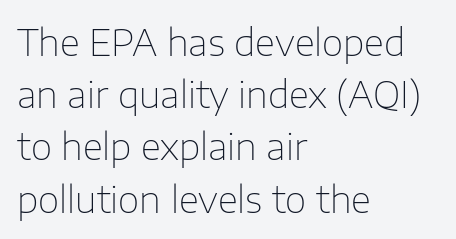
{"serif": "no", "italic": "no", "bold": "no", "weight": "thin", "width": "normal", "stroke_contrast": "low", "x_height": "medium", "monospaced": "no", "underline": "no", "align": "left", "line_spacing": "normal", "line_spacing_ratio": 1.41, "letter_spacing": "normal", "letter_spacing_em": 0.0, "glyph_px": 37}
